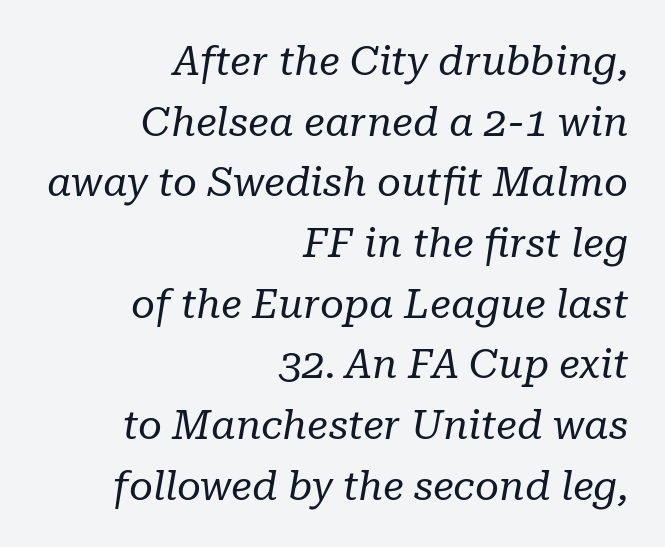
{"serif": "yes", "italic": "yes", "lean": "right", "slant_degrees": 10, "bold": "no", "weight": "regular", "width": "normal", "stroke_contrast": "low", "x_height": "medium", "monospaced": "no", "underline": "no", "align": "right", "line_spacing": "normal", "line_spacing_ratio": 1.48, "letter_spacing": "normal", "letter_spacing_em": 0.0, "glyph_px": 41}
